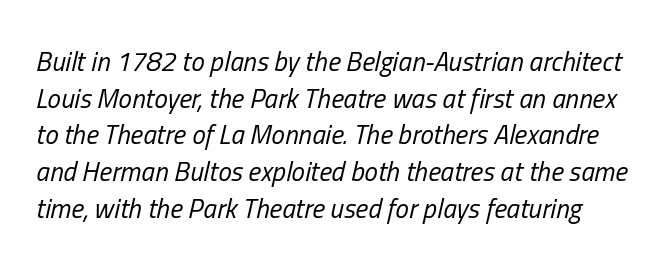
Q: Is the text bold? A: No.
Q: Is the text italic (slanted)? A: Yes, it leans right by about 13 degrees.
Q: Is the text underlined? A: No.
Q: Is the spacing between letters normal or unusually wide? A: Normal.
Q: Is the spacing between lines tight, normal or loose? A: Normal.
